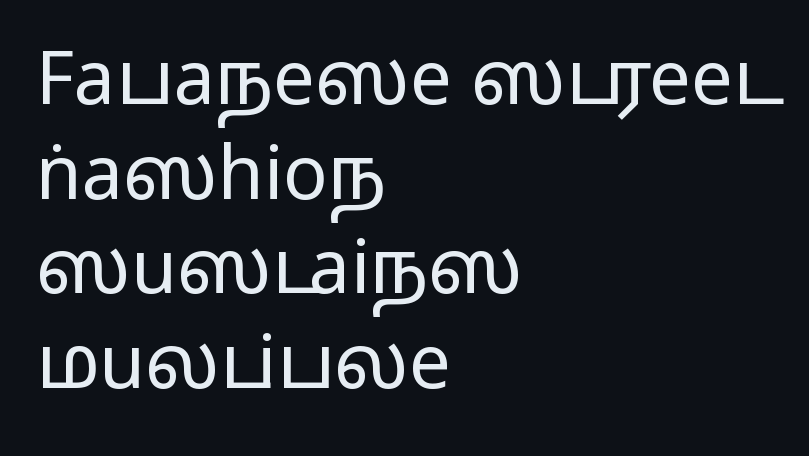
The image shows 74 px regular-weight, wide sans-serif type, upright; set left-aligned, normal line spacing (1.28x), normal letter spacing, not underlined; low stroke contrast and a medium x-height.
